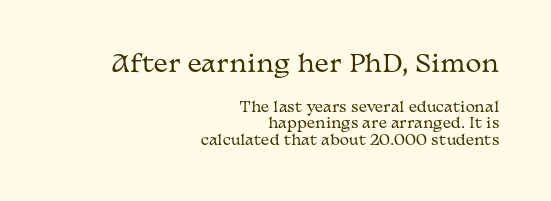
{"italic": "no", "bold": "no", "underline": "no", "align": "right", "line_spacing_ratio": 1.18, "letter_spacing": "normal", "letter_spacing_em": 0.0, "larger_block": "first", "size_ratio": 1.71, "glyph_px": 24}
